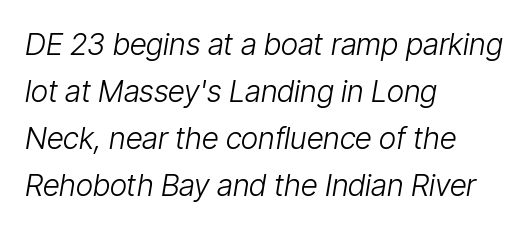
The image shows 30 px light, condensed type, italic (leaning right); set left-aligned, normal line spacing (1.57x), normal letter spacing, not underlined; low stroke contrast and a medium x-height.
